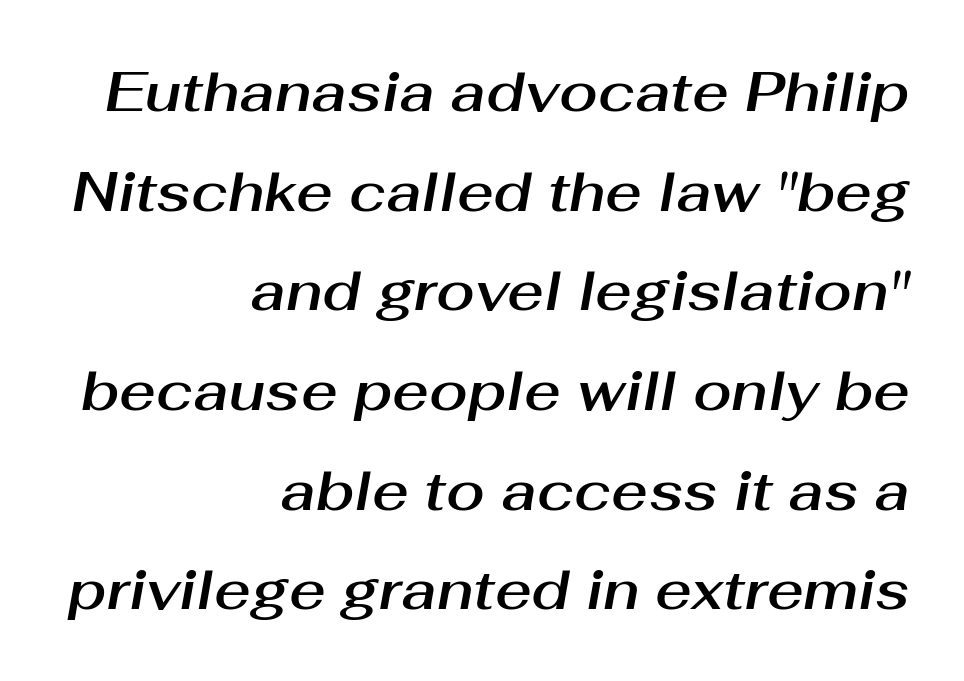
Q: Is the text italic (slanted)? A: Yes, it leans right by about 10 degrees.
Q: Is the text underlined? A: No.
Q: How is the paragraph aligned? A: Right-aligned.
Q: Is the spacing between letters normal or unusually wide? A: Normal.
Q: Width (condensed, normal, or wide)? A: Normal.
Q: Stroke contrast? A: Medium.
Q: x-height? A: Medium.
Q: Monospaced? A: No.
